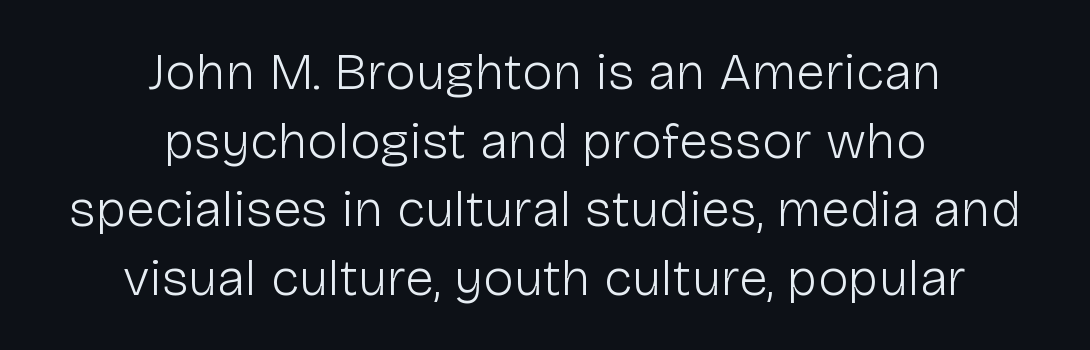
The rag falls on both sides of this text block equally. Think standard paragraph weight, or any step lighter than that. Nobody drew a line under any word here. This is roman type, the default non-slanted kind.
